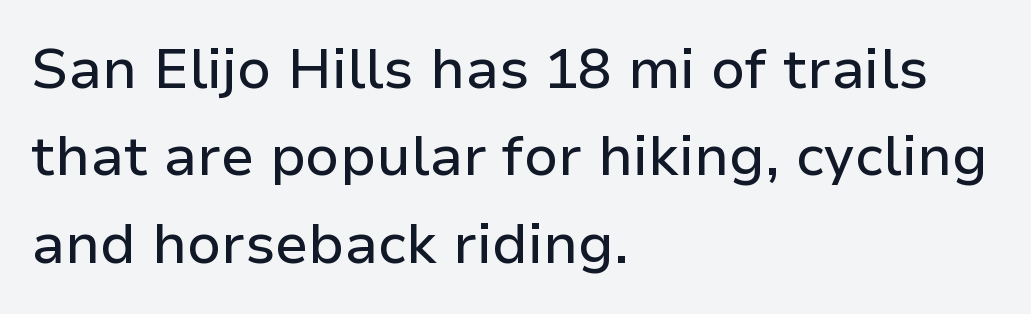
{"serif": "no", "italic": "no", "width": "normal", "stroke_contrast": "low", "x_height": "medium", "monospaced": "no", "underline": "no", "align": "left", "line_spacing": "normal", "line_spacing_ratio": 1.56, "letter_spacing": "normal", "letter_spacing_em": 0.0, "glyph_px": 56}
